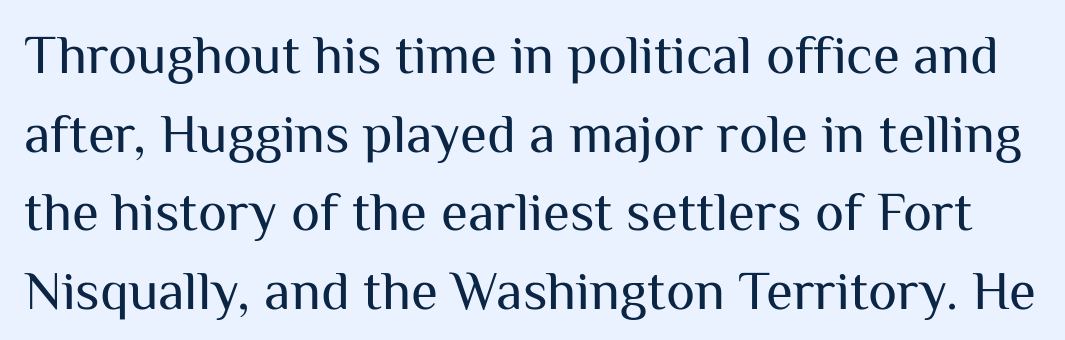
A light-to-regular cut is what we see here. What kind of face is this? One without serifs — a sans. Any mark beneath the type? The region is blank. Notice how the stems are strictly vertical — no italics here. This sample has the flowing, uneven cadence of proportional lettering.
